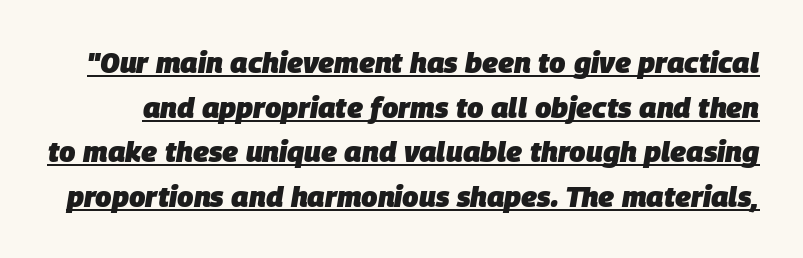
Here the designer chose a conventional face with non-uniform glyph widths. Has an underline been added? It has. Weight check: bold — yes, fully. Would a proofreader flag this as italicized? Yes. Inter-character spacing is left at the font's built-in metrics.
